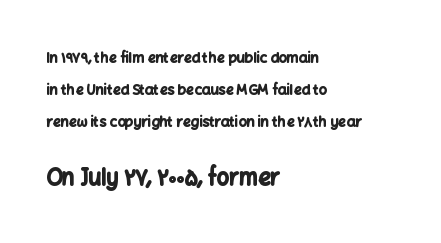
{"italic": "no", "bold": "yes", "underline": "no", "align": "left", "line_spacing": "loose", "line_spacing_ratio": 2.29, "letter_spacing": "normal", "letter_spacing_em": 0.0, "larger_block": "second", "size_ratio": 1.57, "glyph_px": 22}
